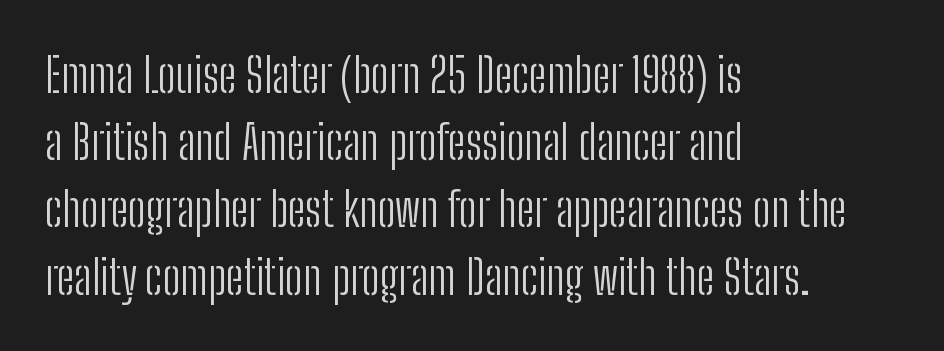
A bare baseline throughout the passage. A typesetter would call this proportional, since set widths differ per character. Tracking here is standard; glyphs follow each other at the usual distance. Does the leading feel generous? No, just average. The type sits square on the baseline with zero lean.
